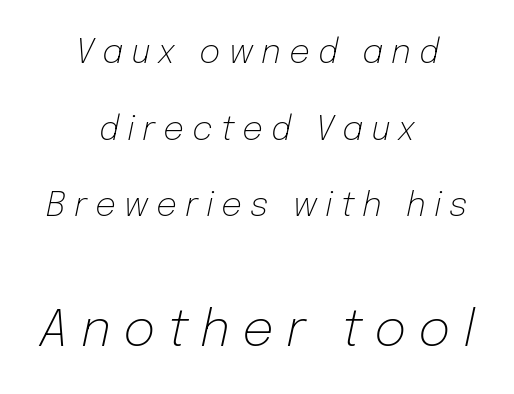
Whoever set this made the second block the dominant, larger element. Tracking here is generous; glyphs stand well apart from one another. This rendering uses center alignment, leaving both contours irregular but symmetric. Rendered with sloped, italic letterforms.
